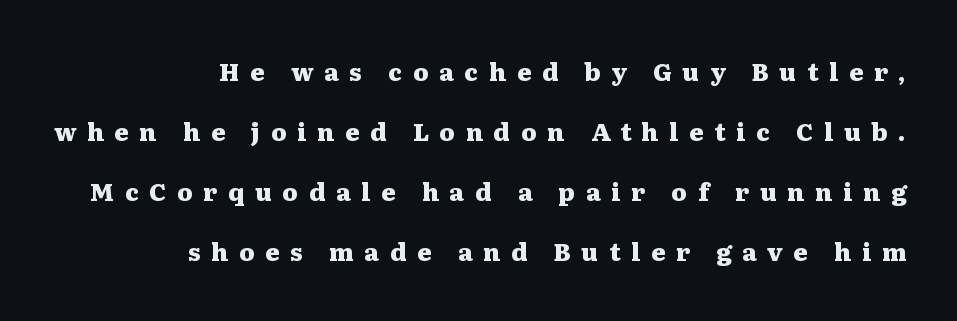
Q: Is the text bold? A: Yes.
Q: Is the text italic (slanted)? A: No, it is upright.
Q: Is the text underlined? A: No.
Q: How is the paragraph aligned? A: Right-aligned.
Q: Is the spacing between letters normal or unusually wide? A: Unusually wide.
Q: Is the spacing between lines tight, normal or loose? A: Loose.
